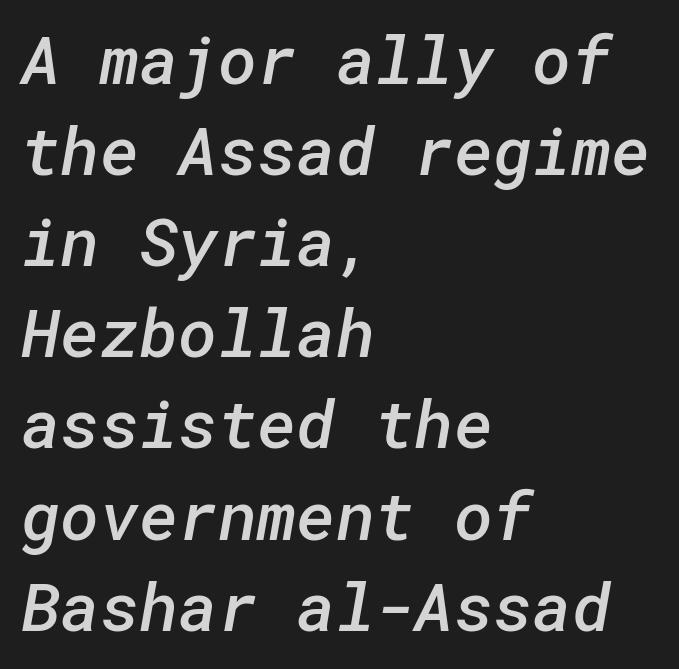
The image shows 67 px semibold sans-serif type; set left-aligned, normal line spacing (1.36x), normal letter spacing, not underlined; low stroke contrast and a medium x-height.
